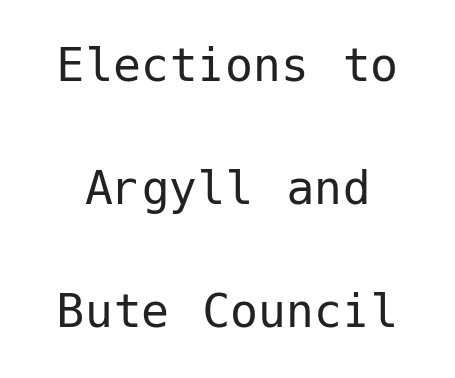
{"serif": "no", "italic": "no", "bold": "no", "weight": "regular", "width": "normal", "stroke_contrast": "low", "x_height": "medium", "underline": "no", "line_spacing": "loose", "line_spacing_ratio": 2.2, "letter_spacing": "normal", "letter_spacing_em": 0.0, "glyph_px": 56}
